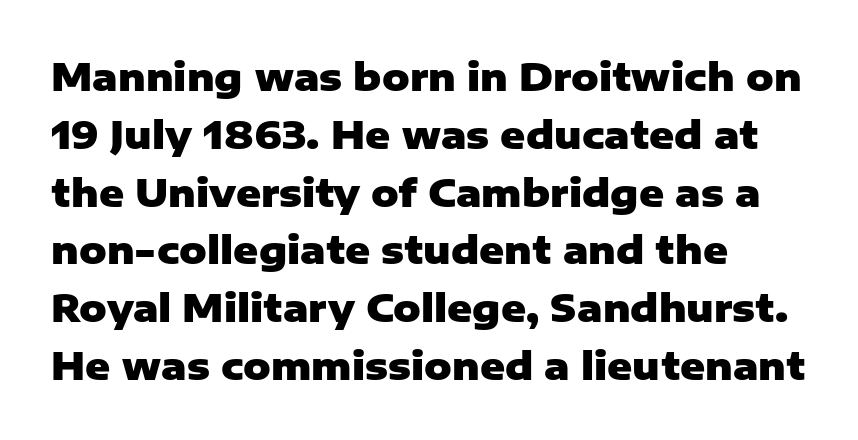
These lines are set flush left with a ragged right edge. The foot of each line stays bare and open. The lettering stays uniformly vertical, giving the passage a roman look. The leading is moderate, giving the passage an even texture.
